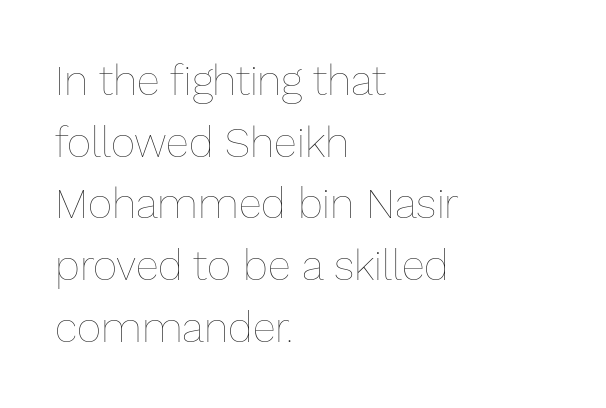
All the whitespace from short lines collects on the right. Underlining? Definitely not there. Horizontal bands of white between lines are of average thickness. How are the letters spaced? Ordinarily, with no added tracking.
